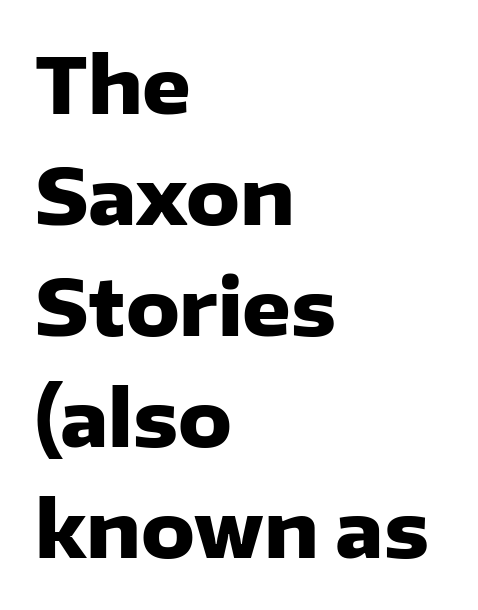
Q: Is the text bold? A: Yes.
Q: Is the text italic (slanted)? A: No, it is upright.
Q: Is the typeface a serif or a sans-serif typeface? A: Sans-serif.
Q: Is the text underlined? A: No.
Q: How is the paragraph aligned? A: Left-aligned.
Q: Is the spacing between letters normal or unusually wide? A: Normal.
Q: Is the spacing between lines tight, normal or loose? A: Normal.
Q: Width (condensed, normal, or wide)? A: Normal.
Q: Stroke contrast? A: Low.
Q: x-height? A: Medium.
Q: Monospaced? A: No.
